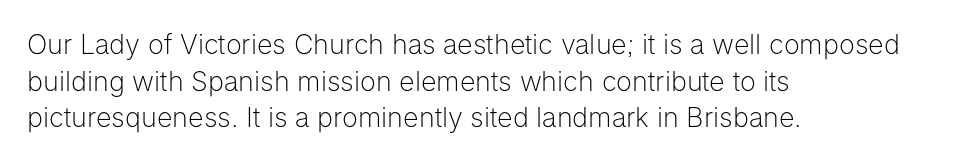
Reading down the block, your eye returns to a fixed left position each line. Do the letters lean? They stand straight. The strip under each line holds only bare page. Bold? No — there's no thickening of the strokes. Line spacing here is normal. Glyph-to-glyph distance matches everyday printed text.
